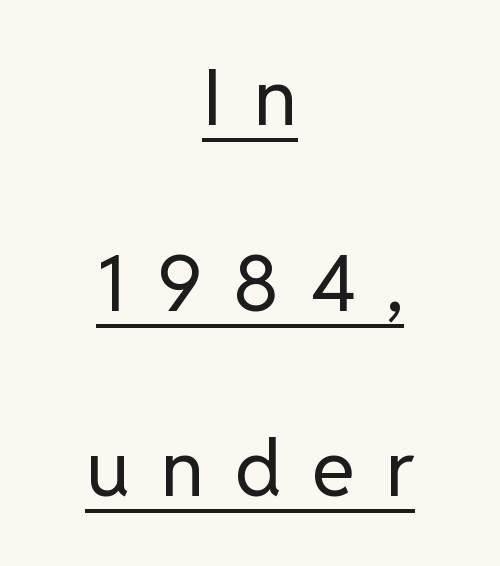
Check the space under the baseline: a stroke is drawn there. The lettering stays uniformly vertical, giving the passage a roman look. Do the characters align in a grid? No, the font is proportional. The strokes are not fattened; the text isn't bold. Each word looks stretched out because of the extra space between its letters.
